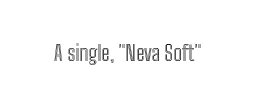
Q: Is the text italic (slanted)? A: No, it is upright.
Q: Is the text underlined? A: No.
Q: Is the spacing between letters normal or unusually wide? A: Normal.
